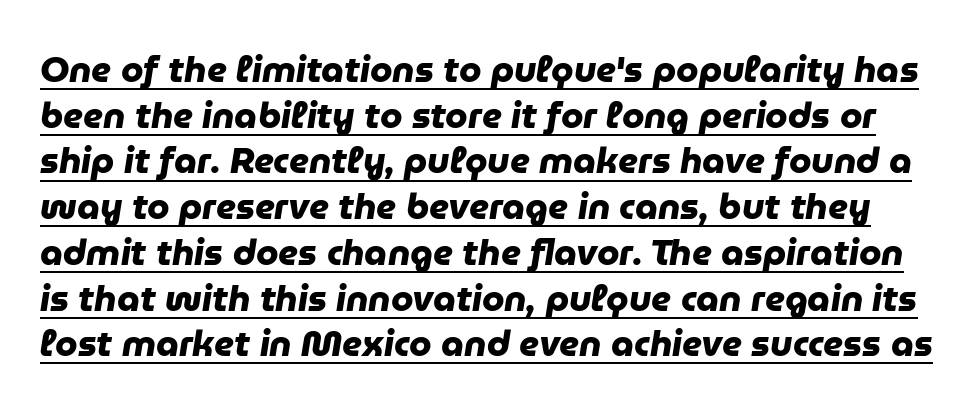
The image shows 36 px heavy sans-serif type; set normal line spacing (1.27x), normal letter spacing, underlined; low stroke contrast and a medium x-height.
